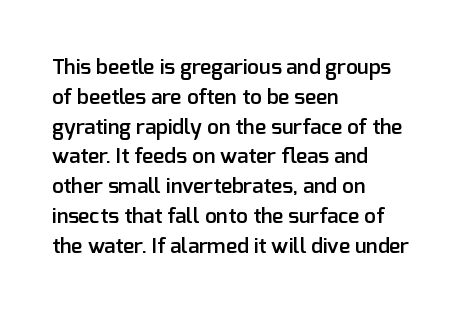
The image shows 21 px text type, upright; set left-aligned, normal line spacing (1.42x), normal letter spacing, not underlined.
